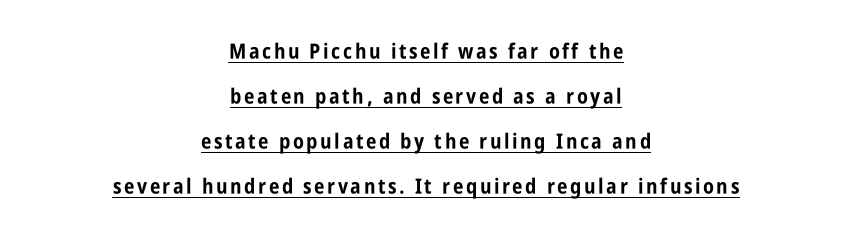
{"italic": "no", "bold": "yes", "underline": "yes", "align": "center", "line_spacing": "loose", "line_spacing_ratio": 2.15, "glyph_px": 21}
